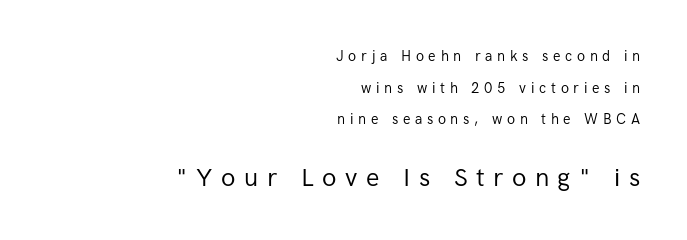
Typeset ragged left — the right edge is the straight one. These two chunks differ in scale, with the bottom chunk taking the larger measure. Counters stay open thanks to moderate or lighter strokes. This block would shrink considerably if given ordinary leading; it's expanded now. Do the letters lean? They stand straight. Plain, unruled lines of type.
